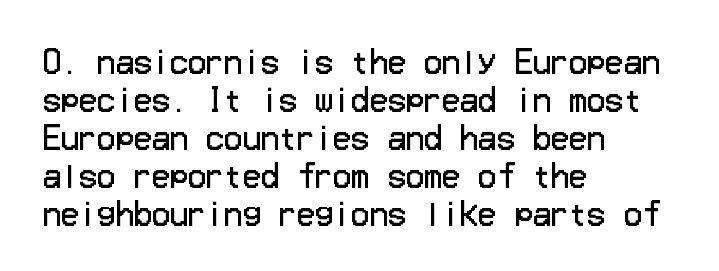
{"serif": "no", "italic": "no", "bold": "no", "weight": "regular", "width": "normal", "stroke_contrast": "low", "x_height": "medium", "underline": "no", "align": "left", "line_spacing": "normal", "line_spacing_ratio": 1.27, "letter_spacing": "normal", "letter_spacing_em": 0.0, "glyph_px": 30}
